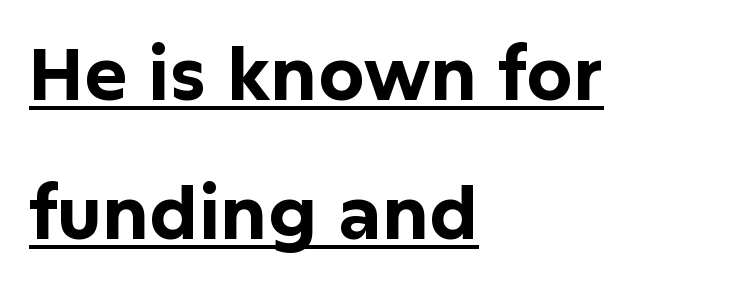
{"serif": "no", "italic": "no", "bold": "yes", "weight": "bold", "width": "normal", "stroke_contrast": "low", "x_height": "medium", "monospaced": "no", "underline": "yes", "align": "left", "line_spacing": "loose", "line_spacing_ratio": 1.9, "letter_spacing": "normal", "letter_spacing_em": 0.0, "glyph_px": 73}
